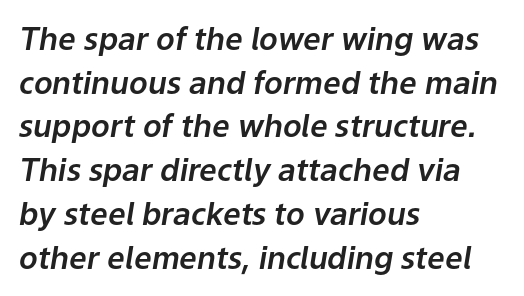
Q: Is the text italic (slanted)? A: Yes, it leans right by about 9 degrees.
Q: Is the text underlined? A: No.
Q: How is the paragraph aligned? A: Left-aligned.
Q: Is the spacing between letters normal or unusually wide? A: Normal.
Q: Is the spacing between lines tight, normal or loose? A: Normal.
Q: Width (condensed, normal, or wide)? A: Normal.
Q: Stroke contrast? A: Low.
Q: x-height? A: Medium.
Q: Monospaced? A: No.
